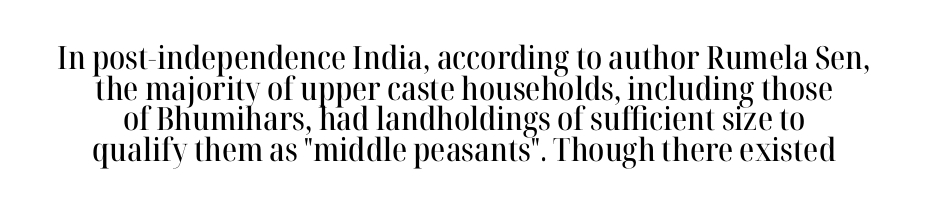
The line-height multiplier appears low, near solid setting. The letters carry serifs — small finishing strokes at the ends of their stems. Letter spacing: default. The letters advance in unequal steps, a hallmark of proportional type.
